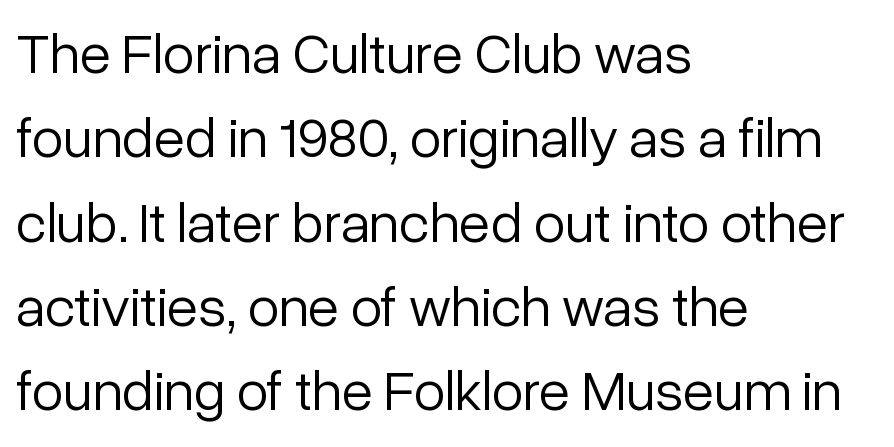
Q: Is the text bold? A: No.
Q: Is the text italic (slanted)? A: No, it is upright.
Q: Is the typeface a serif or a sans-serif typeface? A: Sans-serif.
Q: Is the text underlined? A: No.
Q: How is the paragraph aligned? A: Left-aligned.
Q: Is the spacing between letters normal or unusually wide? A: Normal.
Q: Is the spacing between lines tight, normal or loose? A: Normal.
Q: Width (condensed, normal, or wide)? A: Normal.
Q: Stroke contrast? A: Low.
Q: x-height? A: Medium.
Q: Monospaced? A: No.
